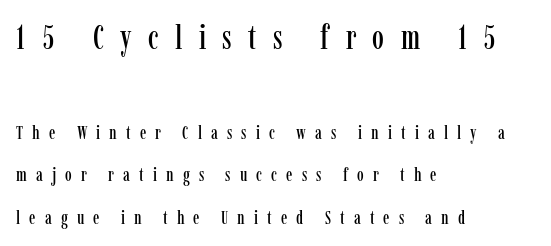
Q: Is the text italic (slanted)? A: No, it is upright.
Q: Is the typeface a serif or a sans-serif typeface? A: Serif.
Q: Is the text underlined? A: No.
Q: How is the paragraph aligned? A: Left-aligned.
Q: Is the spacing between letters normal or unusually wide? A: Unusually wide.
Q: Is the spacing between lines tight, normal or loose? A: Loose.
Q: Which block of text is set in a larger size, the first (top) or the second (bottom)? A: The first (top) one.
Q: Width (condensed, normal, or wide)? A: Condensed.
Q: Stroke contrast? A: Low.
Q: x-height? A: Medium.
Q: Monospaced? A: No.
